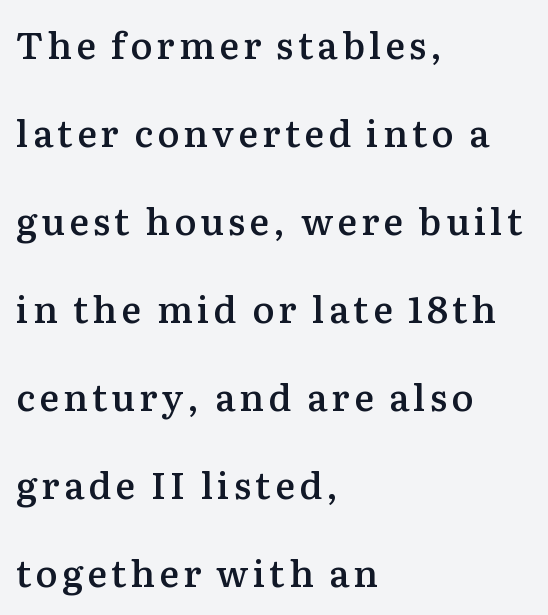
This rendering employs a face with finishing strokes, i.e., a serif. The rendering uses a large line-height, opening up the rows. Rule under the text: the space is simply empty. The lettering holds an erect, upright posture throughout. The passage shown is semibold, sitting just below true bold. Proportional: the letters do not fall into vertical columns.
